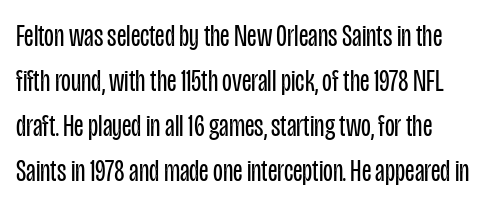
The image shows 32 px regular-weight, condensed sans-serif type, upright; set normal line spacing (1.41x), normal letter spacing, not underlined; low stroke contrast and a large x-height.
